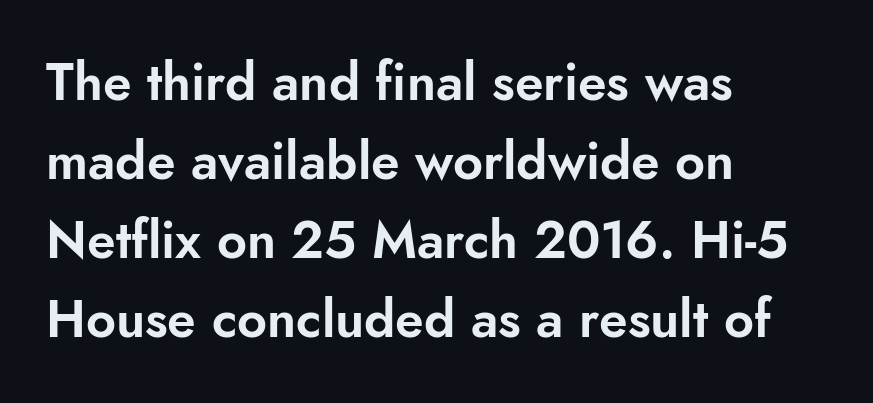
The image shows 52 px sans-serif type, upright; set left-aligned, normal line spacing (1.52x), normal letter spacing, not underlined; low stroke contrast and a small x-height.
